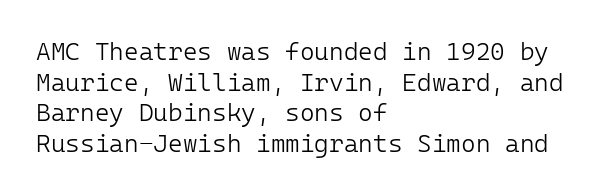
Q: Is the text bold? A: No.
Q: Is the text italic (slanted)? A: No, it is upright.
Q: Is the text underlined? A: No.
Q: How is the paragraph aligned? A: Left-aligned.
Q: Is the spacing between letters normal or unusually wide? A: Normal.
